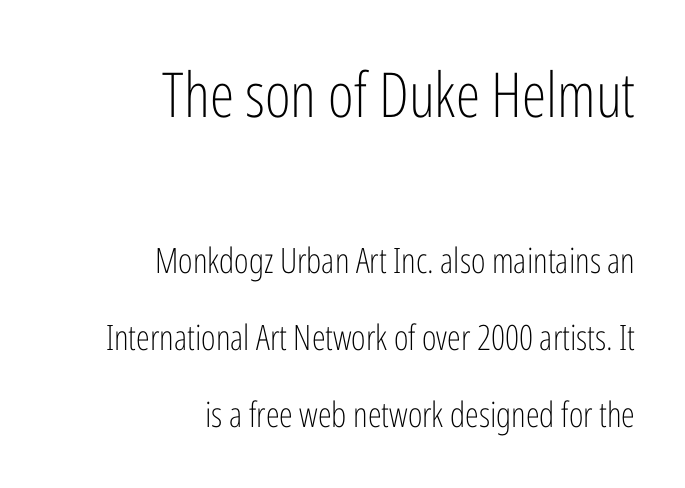
{"serif": "no", "italic": "no", "bold": "no", "weight": "light", "width": "condensed", "stroke_contrast": "low", "x_height": "medium", "monospaced": "no", "underline": "no", "align": "right", "line_spacing": "loose", "line_spacing_ratio": 2.19, "letter_spacing": "normal", "letter_spacing_em": 0.0, "larger_block": "first", "size_ratio": 1.77, "glyph_px": 62}
